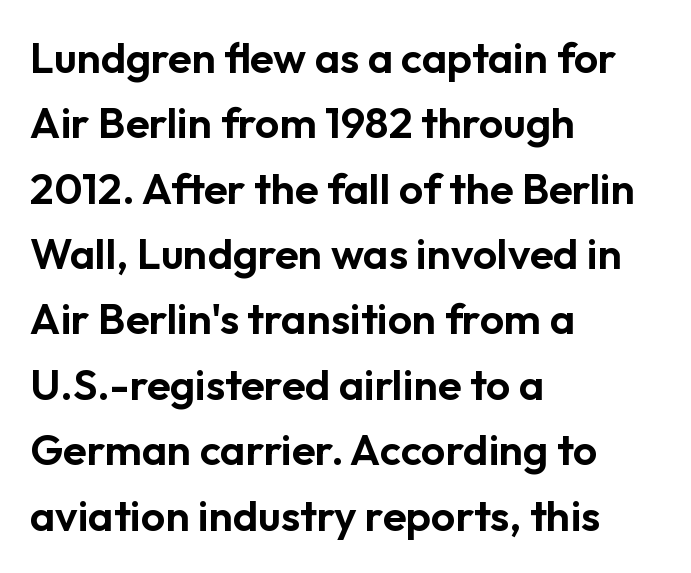
The image shows 43 px sans-serif type, upright; set left-aligned, normal line spacing (1.52x), normal letter spacing, not underlined; low stroke contrast and a medium x-height.
